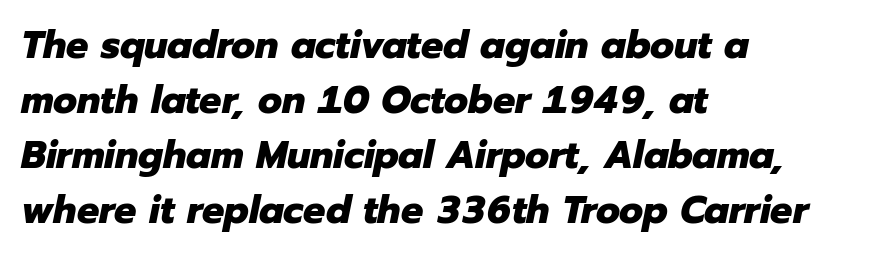
The image shows 39 px heavy type, italic (leaning right); set left-aligned, normal line spacing (1.41x), normal letter spacing, not underlined; low stroke contrast and a medium x-height.
